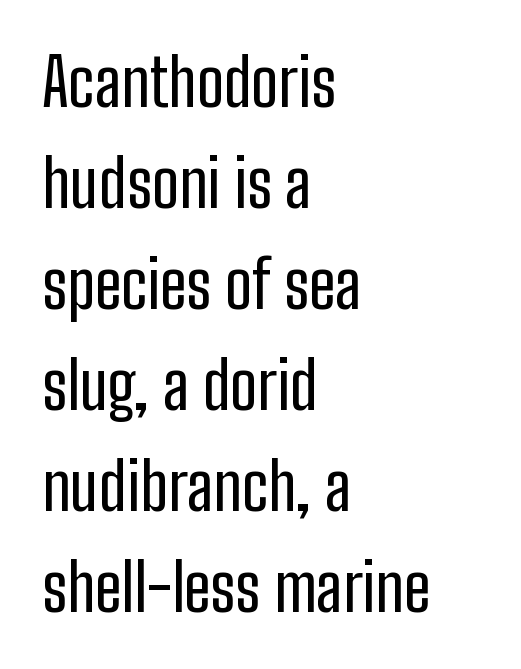
The image shows 66 px condensed sans-serif type, upright; set left-aligned, normal line spacing (1.53x), normal letter spacing, not underlined; low stroke contrast and a medium x-height.
